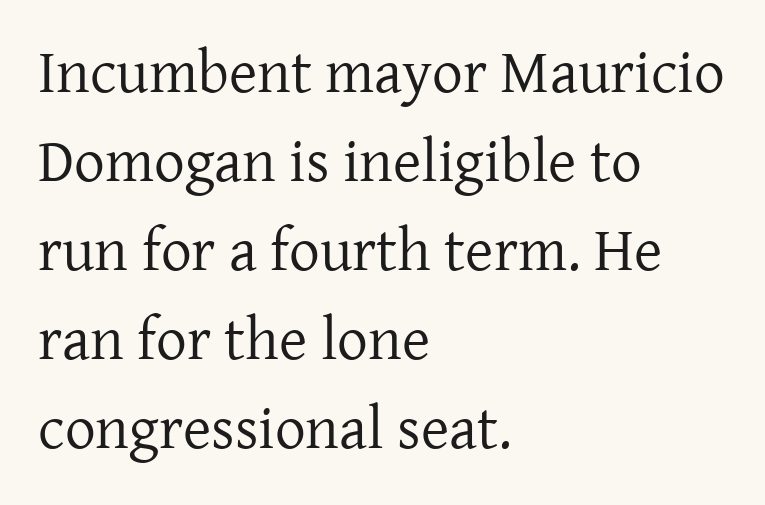
It's the straight-up-and-down kind of type. This rendering leaves character spacing at its baseline value. The face used here is proportionally spaced, like ordinary book or web type. The typesetter chose a ragged-right arrangement here. Descenders hang freely into open space.
